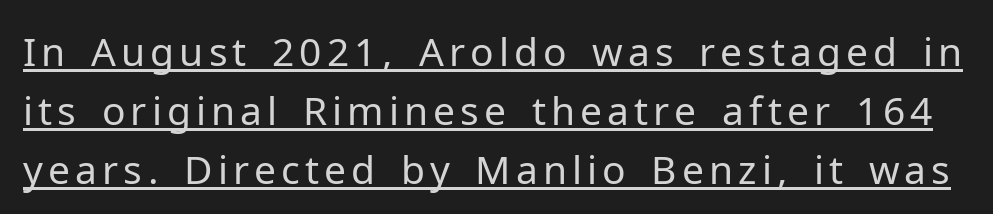
Q: Is the text bold? A: No.
Q: Is the text italic (slanted)? A: No, it is upright.
Q: Is the typeface a serif or a sans-serif typeface? A: Sans-serif.
Q: Is the text underlined? A: Yes.
Q: Is the spacing between lines tight, normal or loose? A: Normal.
Q: Width (condensed, normal, or wide)? A: Normal.
Q: Stroke contrast? A: Low.
Q: x-height? A: Medium.
Q: Monospaced? A: No.
